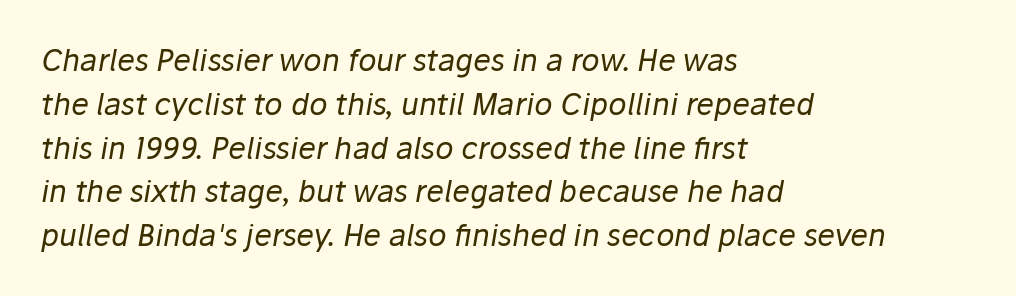
The image shows 30 px regular-weight type, italic (leaning right); set left-aligned, normal line spacing (1.46x), normal letter spacing, not underlined; low stroke contrast and a medium x-height.
